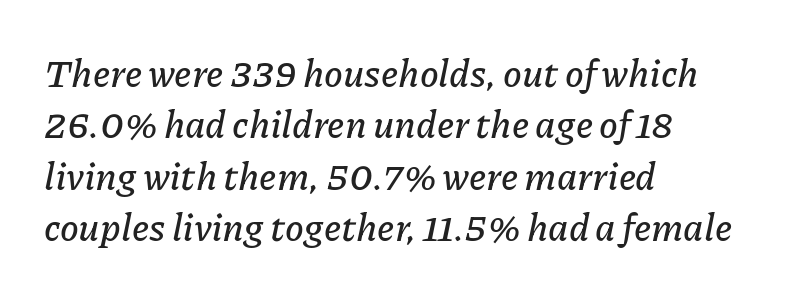
{"italic": "yes", "lean": "right", "slant_degrees": 11, "width": "normal", "stroke_contrast": "low", "x_height": "medium", "monospaced": "no", "underline": "no", "align": "left", "line_spacing": "normal", "line_spacing_ratio": 1.35, "letter_spacing": "normal", "letter_spacing_em": 0.0, "glyph_px": 38}
